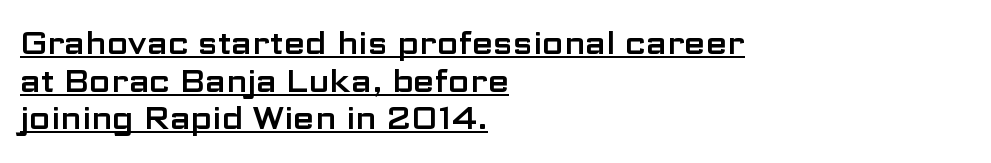
The image shows 31 px wide sans-serif type, upright; set left-aligned, line spacing 1.21x, normal letter spacing, underlined; low stroke contrast and a medium x-height.
